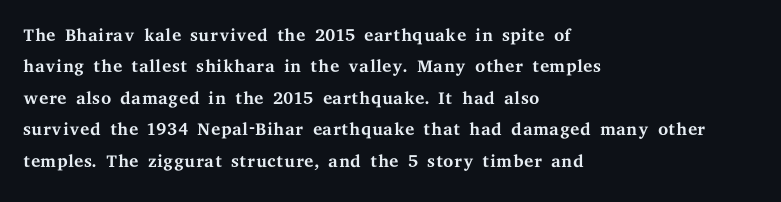
The image shows 26 px text type, upright; set left-aligned, line spacing 1.21x, normal letter spacing, not underlined.
